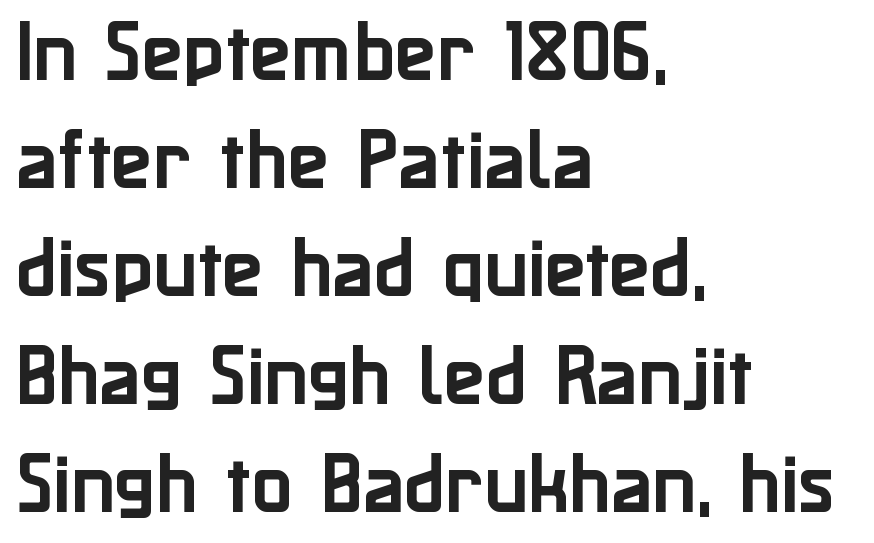
Tracking value appears to be zero — textbook default spacing. Style check: upright. A typesetter would label this face a sans. Character widths vary here, with narrow letters taking less room than wide ones. Anything drawn beneath the words? Only blank space. Alignment: flush left.
